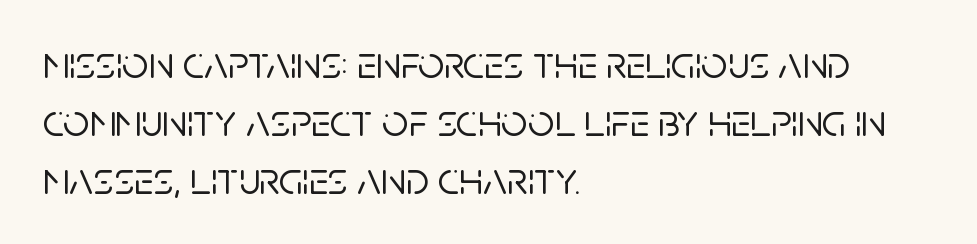
Q: Is the text italic (slanted)? A: No, it is upright.
Q: Is the typeface a serif or a sans-serif typeface? A: Sans-serif.
Q: Is the text underlined? A: No.
Q: How is the paragraph aligned? A: Left-aligned.
Q: Is the spacing between letters normal or unusually wide? A: Normal.
Q: Is the spacing between lines tight, normal or loose? A: Normal.
Q: Width (condensed, normal, or wide)? A: Normal.
Q: Stroke contrast? A: Low.
Q: x-height? A: Large.
Q: Monospaced? A: No.
